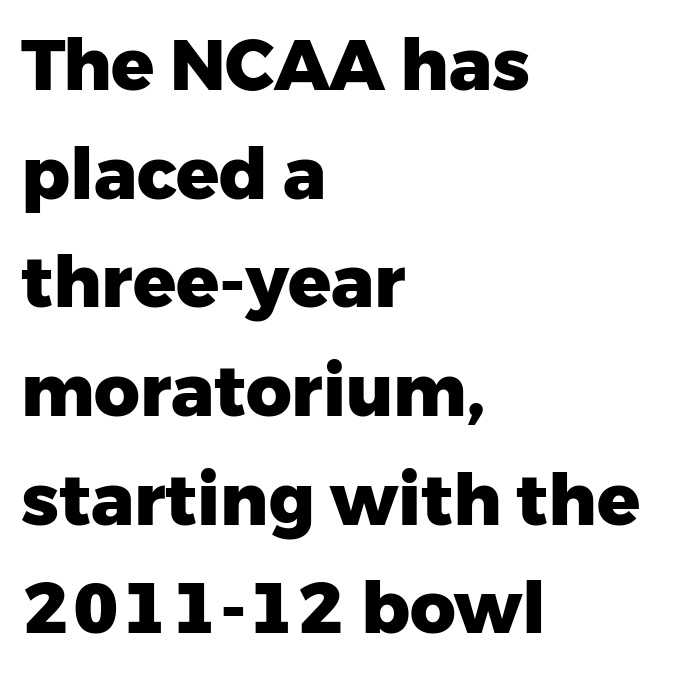
The rag falls on the right side of this text block. A typesetter would call this zero additional tracking. Is there any slant? The stems are plumb. Is this a sans? Yes — the strokes have no serifs. The rendering uses natural spacing where letterforms have individual widths.
